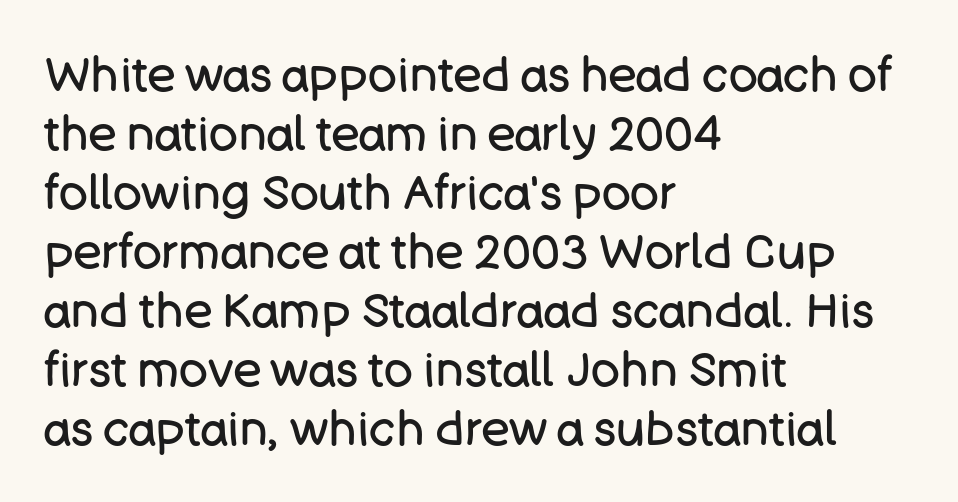
{"serif": "no", "italic": "no", "bold": "no", "weight": "regular", "width": "normal", "stroke_contrast": "low", "x_height": "large", "monospaced": "no", "underline": "no", "align": "left", "line_spacing_ratio": 1.23, "letter_spacing": "normal", "letter_spacing_em": 0.0, "glyph_px": 48}
